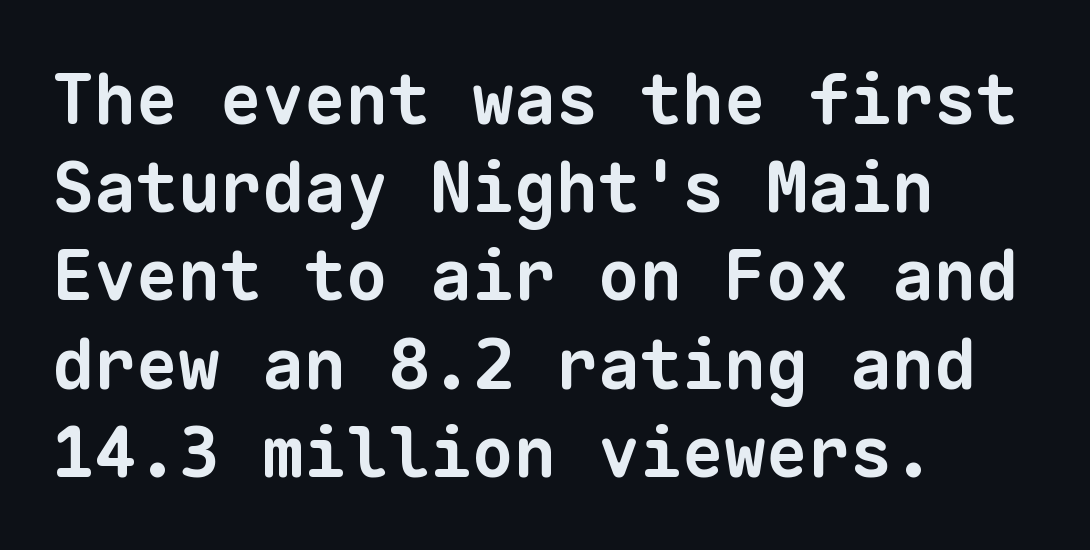
{"serif": "no", "bold": "yes", "weight": "bold", "width": "normal", "stroke_contrast": "low", "x_height": "medium", "monospaced": "yes", "underline": "no", "align": "left", "line_spacing": "normal", "line_spacing_ratio": 1.26, "letter_spacing": "normal", "letter_spacing_em": 0.0, "glyph_px": 70}
